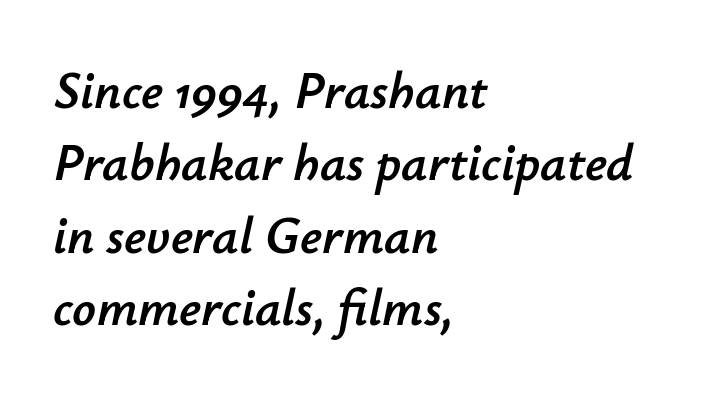
{"italic": "yes", "lean": "right", "slant_degrees": 12, "width": "normal", "stroke_contrast": "low", "x_height": "small", "monospaced": "no", "underline": "no", "align": "left", "line_spacing": "normal", "line_spacing_ratio": 1.39, "letter_spacing": "normal", "letter_spacing_em": 0.0, "glyph_px": 52}
